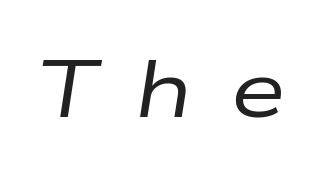
The image shows 79 px regular-weight, wide type, italic (leaning right); set unusually wide letter spacing (+0.48 em), not underlined; low stroke contrast and a medium x-height.
